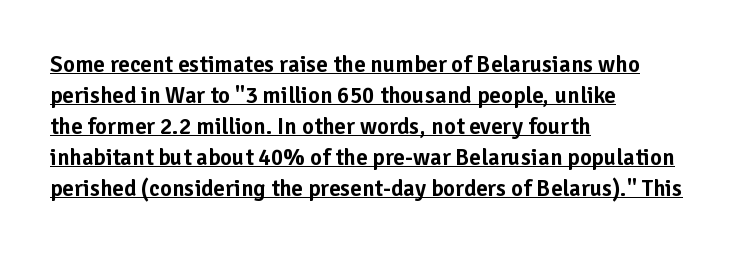
Q: Is the text italic (slanted)? A: No, it is upright.
Q: Is the text underlined? A: Yes.
Q: How is the paragraph aligned? A: Left-aligned.
Q: Is the spacing between letters normal or unusually wide? A: Normal.
Q: Is the spacing between lines tight, normal or loose? A: Normal.
